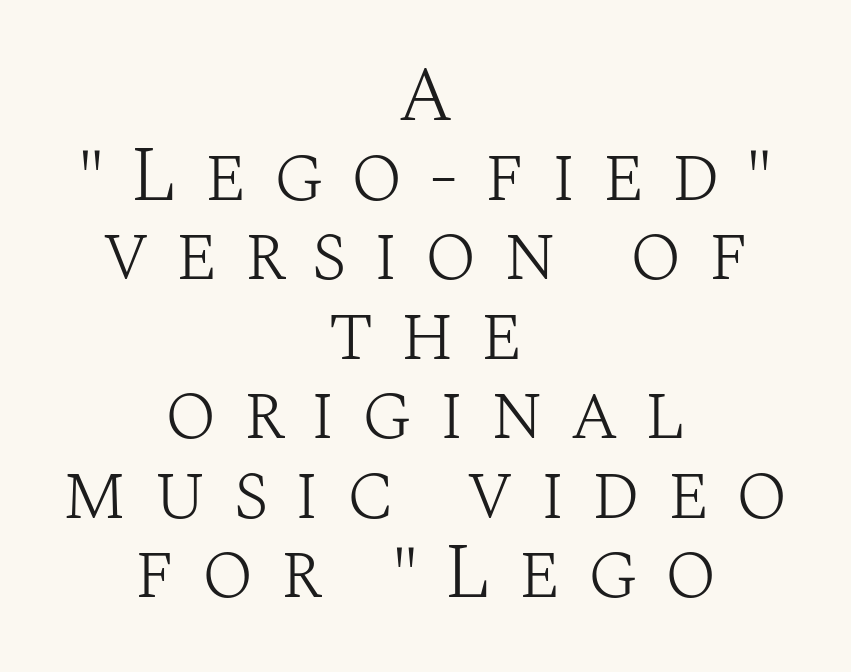
The image shows 78 px light serif type, upright; set centered, tight line spacing (1.02x), unusually wide letter spacing (+0.33 em), not underlined; medium stroke contrast and a large x-height.
